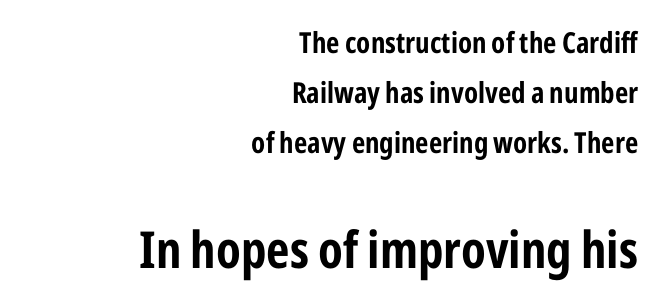
The image shows 51 px bold, condensed sans-serif type, upright; set right-aligned, line spacing 1.73x, normal letter spacing, not underlined; the second (bottom) block is 1.76x larger; low stroke contrast and a medium x-height.
